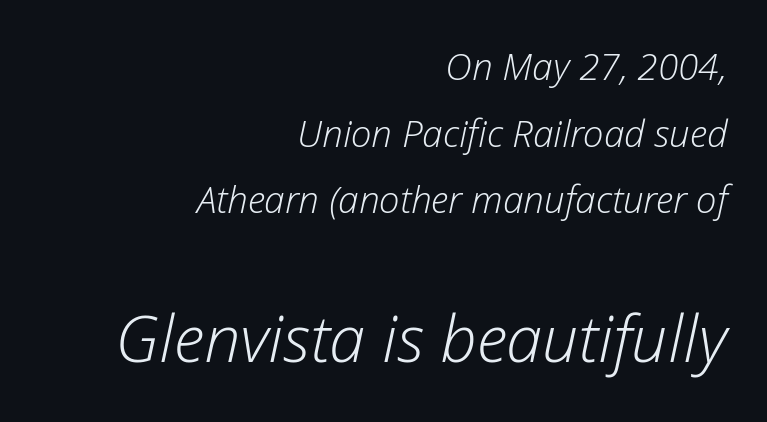
Q: Is the text bold? A: No.
Q: Is the text italic (slanted)? A: Yes, it leans right by about 12 degrees.
Q: Is the text underlined? A: No.
Q: How is the paragraph aligned? A: Right-aligned.
Q: Is the spacing between letters normal or unusually wide? A: Normal.
Q: Which block of text is set in a larger size, the first (top) or the second (bottom)? A: The second (bottom) one.
Q: Width (condensed, normal, or wide)? A: Normal.
Q: Stroke contrast? A: Low.
Q: x-height? A: Medium.
Q: Monospaced? A: No.
